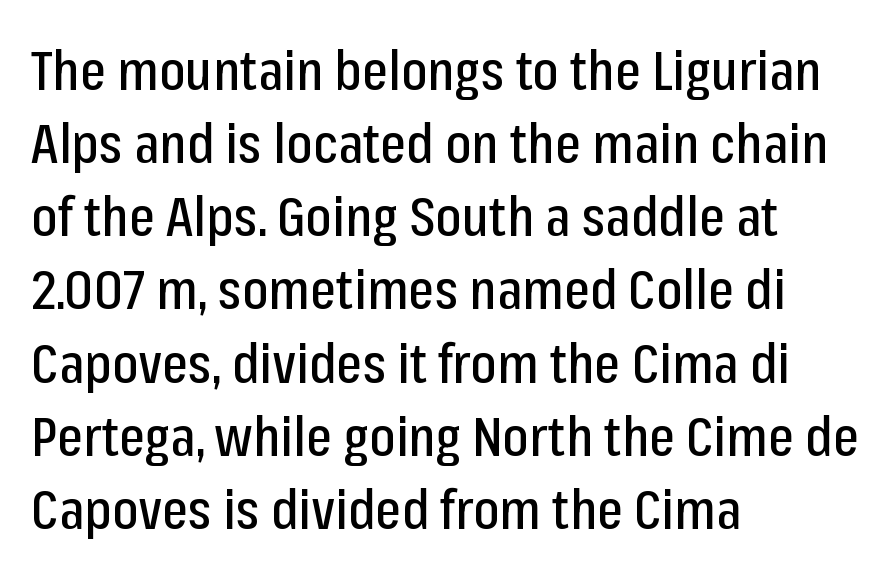
{"serif": "no", "italic": "no", "width": "condensed", "stroke_contrast": "low", "x_height": "medium", "monospaced": "no", "underline": "no", "align": "left", "line_spacing": "normal", "line_spacing_ratio": 1.33, "letter_spacing": "normal", "letter_spacing_em": 0.0, "glyph_px": 55}
